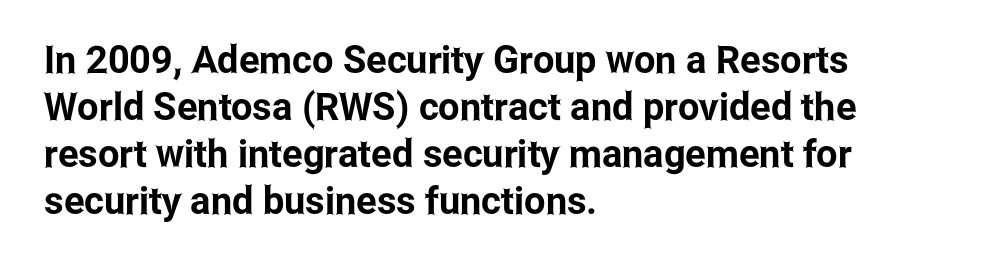
The image shows 38 px condensed sans-serif type, upright; set left-aligned, line spacing 1.24x, normal letter spacing, not underlined; low stroke contrast and a medium x-height.
